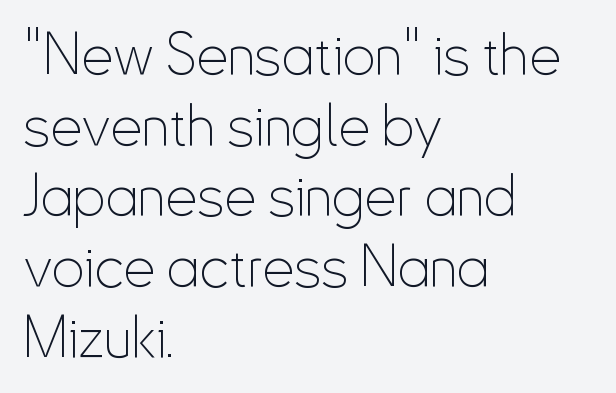
Q: Is the text bold? A: No.
Q: Is the text italic (slanted)? A: No, it is upright.
Q: Is the typeface a serif or a sans-serif typeface? A: Sans-serif.
Q: Is the text underlined? A: No.
Q: How is the paragraph aligned? A: Left-aligned.
Q: Is the spacing between letters normal or unusually wide? A: Normal.
Q: Width (condensed, normal, or wide)? A: Condensed.
Q: Stroke contrast? A: Low.
Q: x-height? A: Small.
Q: Monospaced? A: No.
